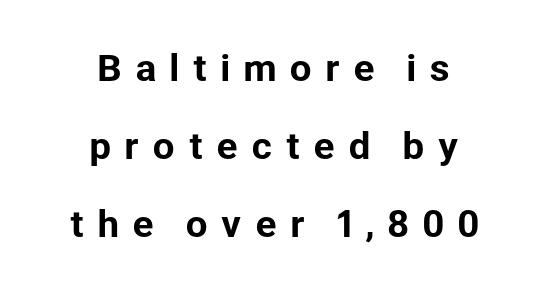
{"serif": "no", "italic": "no", "width": "normal", "stroke_contrast": "low", "x_height": "medium", "monospaced": "no", "underline": "no", "align": "center", "line_spacing": "loose", "line_spacing_ratio": 2.23, "letter_spacing": "wide", "letter_spacing_em": 0.35, "glyph_px": 35}
